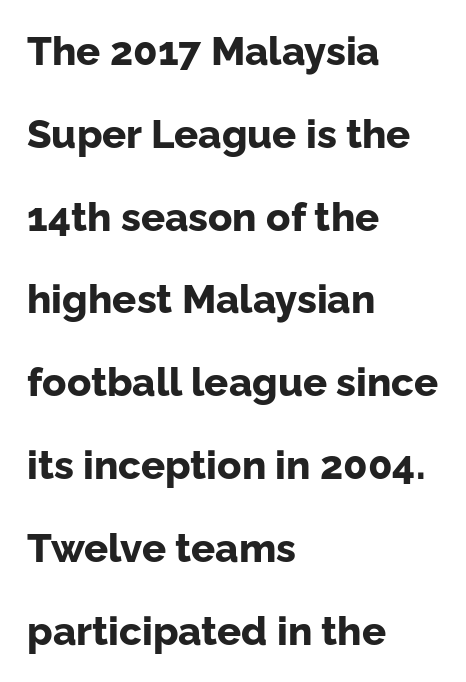
Q: Is the text bold? A: Yes.
Q: Is the text italic (slanted)? A: No, it is upright.
Q: Is the typeface a serif or a sans-serif typeface? A: Sans-serif.
Q: Is the text underlined? A: No.
Q: How is the paragraph aligned? A: Left-aligned.
Q: Is the spacing between letters normal or unusually wide? A: Normal.
Q: Is the spacing between lines tight, normal or loose? A: Loose.
Q: Width (condensed, normal, or wide)? A: Normal.
Q: Stroke contrast? A: Low.
Q: x-height? A: Medium.
Q: Monospaced? A: No.
